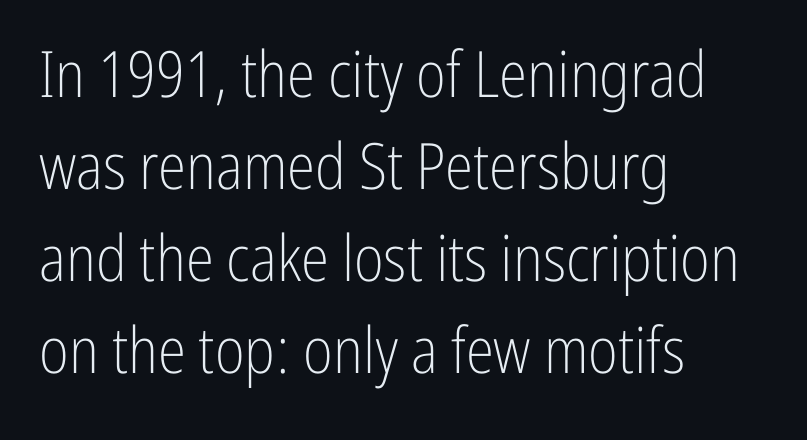
The image shows 64 px light, condensed sans-serif type, upright; set left-aligned, normal line spacing (1.44x), normal letter spacing, not underlined; low stroke contrast and a medium x-height.
